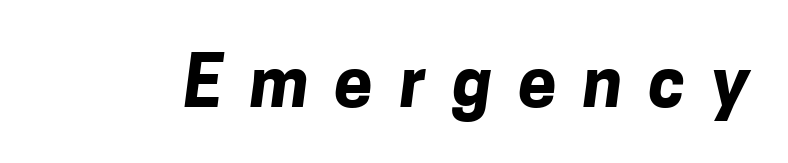
{"serif": "no", "bold": "yes", "weight": "bold", "width": "normal", "stroke_contrast": "low", "x_height": "medium", "monospaced": "no", "underline": "no", "letter_spacing": "wide", "letter_spacing_em": 0.38, "glyph_px": 69}
